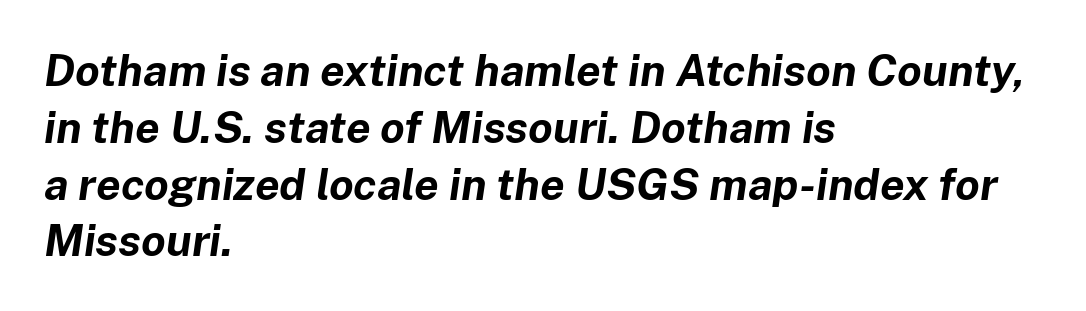
The image shows 44 px bold type, italic (leaning right); set left-aligned, normal line spacing (1.29x), normal letter spacing, not underlined; low stroke contrast and a medium x-height.
